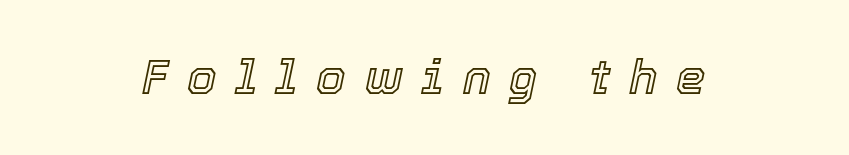
Yep, that's italic — everything's leaning. Note the varied advance widths — an 'i' is clearly narrower than an 'm'. These lines have a slow, spaced-out rhythm from letter to letter. Clear beneath every line of the passage.
